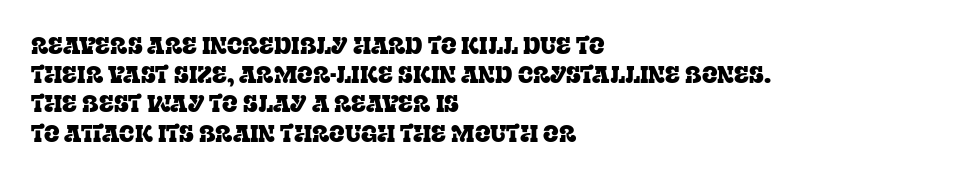
The image shows 23 px text type, upright; set left-aligned, normal line spacing (1.27x), normal letter spacing, not underlined.
